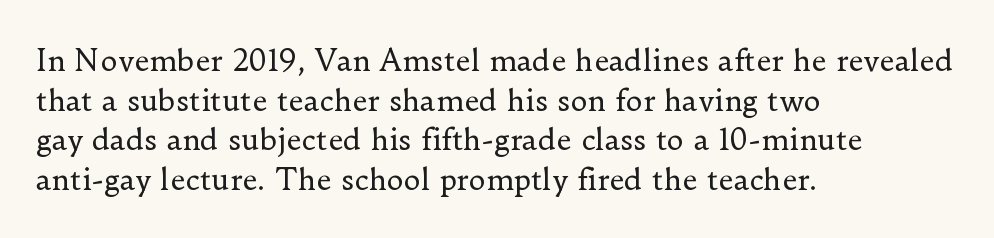
What stands out about the letter spacing? Nothing — it is the standard amount. The paragraph shown leans on its left margin. The face used here is proportionally spaced, like ordinary book or web type. Does the type have serifs? Yes, each stem ends in a small foot. Only glyphs here, with clear space below each row. Unlike italic type, these characters show no tilt at all.
